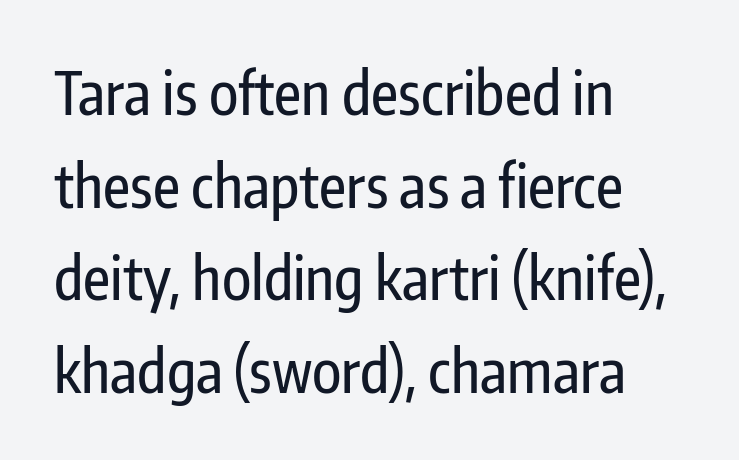
Q: Is the text italic (slanted)? A: No, it is upright.
Q: Is the typeface a serif or a sans-serif typeface? A: Sans-serif.
Q: Is the text underlined? A: No.
Q: How is the paragraph aligned? A: Left-aligned.
Q: Is the spacing between letters normal or unusually wide? A: Normal.
Q: Is the spacing between lines tight, normal or loose? A: Normal.
Q: Width (condensed, normal, or wide)? A: Condensed.
Q: Stroke contrast? A: Low.
Q: x-height? A: Medium.
Q: Monospaced? A: No.
